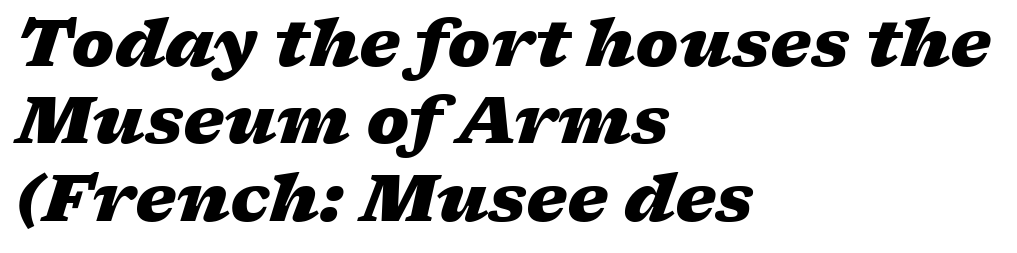
{"italic": "yes", "lean": "right", "slant_degrees": 17, "bold": "yes", "weight": "heavy", "width": "wide", "stroke_contrast": "low", "x_height": "medium", "monospaced": "no", "underline": "no", "align": "left", "line_spacing_ratio": 1.19, "letter_spacing": "normal", "letter_spacing_em": 0.0, "glyph_px": 65}
